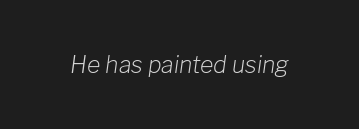
{"italic": "yes", "lean": "right", "slant_degrees": 8, "bold": "no", "underline": "no", "letter_spacing": "normal", "letter_spacing_em": 0.0, "glyph_px": 23}
